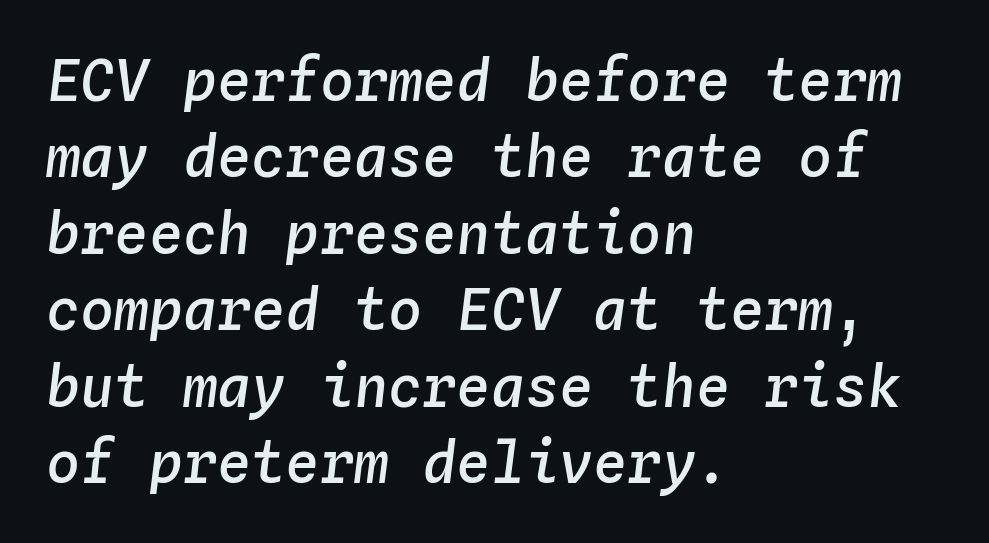
The image shows 57 px semibold type, italic (leaning right), monospaced; set left-aligned, normal line spacing (1.34x), normal letter spacing, not underlined; low stroke contrast and a medium x-height.
